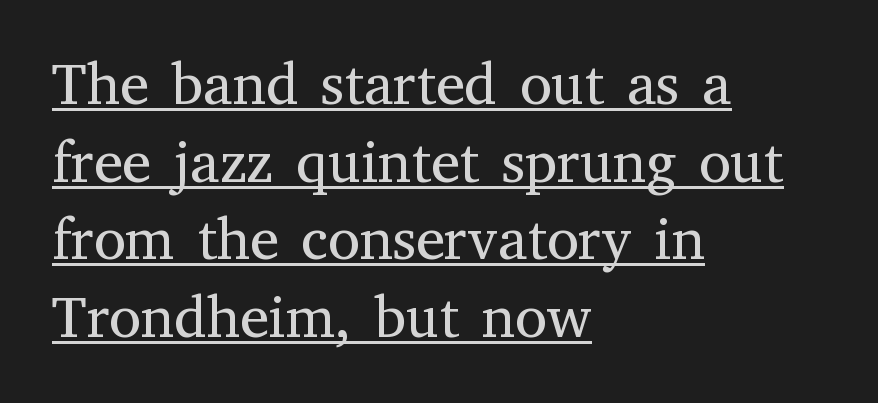
{"serif": "yes", "italic": "no", "bold": "no", "weight": "regular", "width": "normal", "stroke_contrast": "medium", "x_height": "medium", "monospaced": "no", "underline": "yes", "align": "left", "line_spacing": "normal", "line_spacing_ratio": 1.34, "letter_spacing": "normal", "letter_spacing_em": 0.0, "glyph_px": 58}
